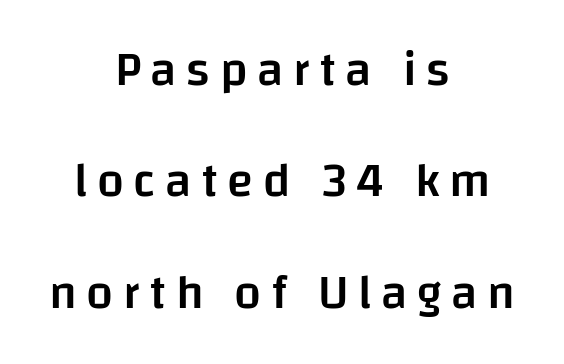
Here the designer chose a conventional face with non-uniform glyph widths. The typography opts for an upright posture over an oblique one. These lines have a slow, spaced-out rhythm from letter to letter. This rendering uses center alignment, leaving both contours irregular but symmetric. Caption: semibold face, moderately heavy strokes.
